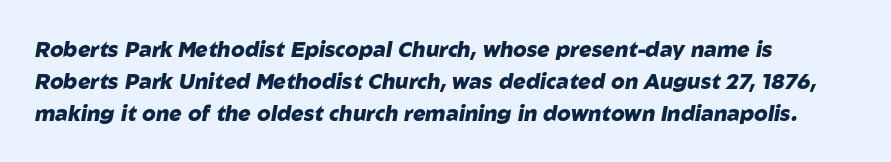
{"italic": "yes", "lean": "right", "slant_degrees": 10, "bold": "yes", "underline": "no", "align": "left", "line_spacing": "normal", "line_spacing_ratio": 1.53, "letter_spacing": "normal", "letter_spacing_em": 0.0, "glyph_px": 21}
